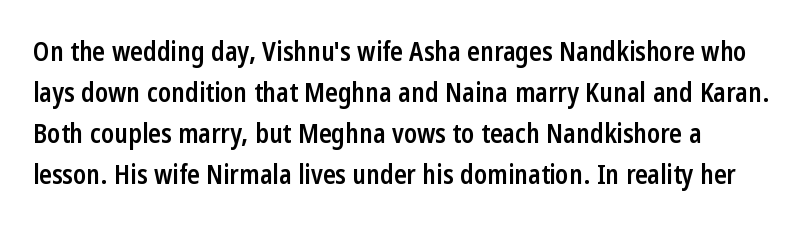
The image shows 26 px text type, upright; set normal line spacing (1.58x), normal letter spacing, not underlined.
